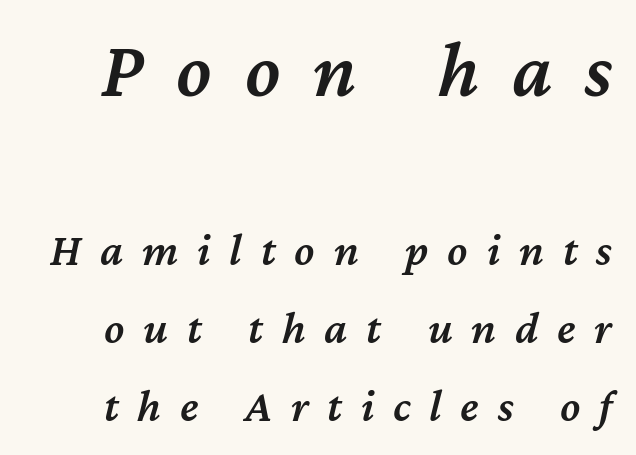
{"italic": "yes", "lean": "right", "slant_degrees": 12, "bold": "semi", "weight": "semibold", "width": "normal", "stroke_contrast": "medium", "x_height": "medium", "monospaced": "no", "underline": "no", "line_spacing": "normal", "line_spacing_ratio": 1.69, "letter_spacing": "wide", "letter_spacing_em": 0.41, "larger_block": "first", "size_ratio": 1.74, "glyph_px": 80}
